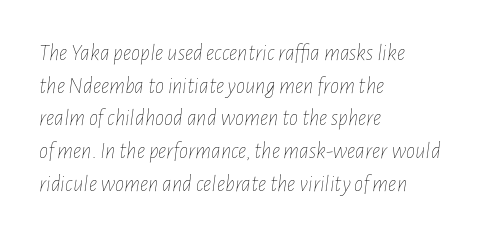
The image shows 23 px text type, italic (leaning right); set left-aligned, normal line spacing (1.42x), normal letter spacing, not underlined.
